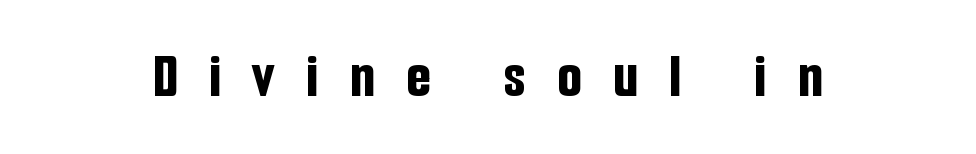
The image shows 64 px bold, condensed sans-serif type, upright; set centered, unusually wide letter spacing (+0.49 em), not underlined; low stroke contrast and a medium x-height.
